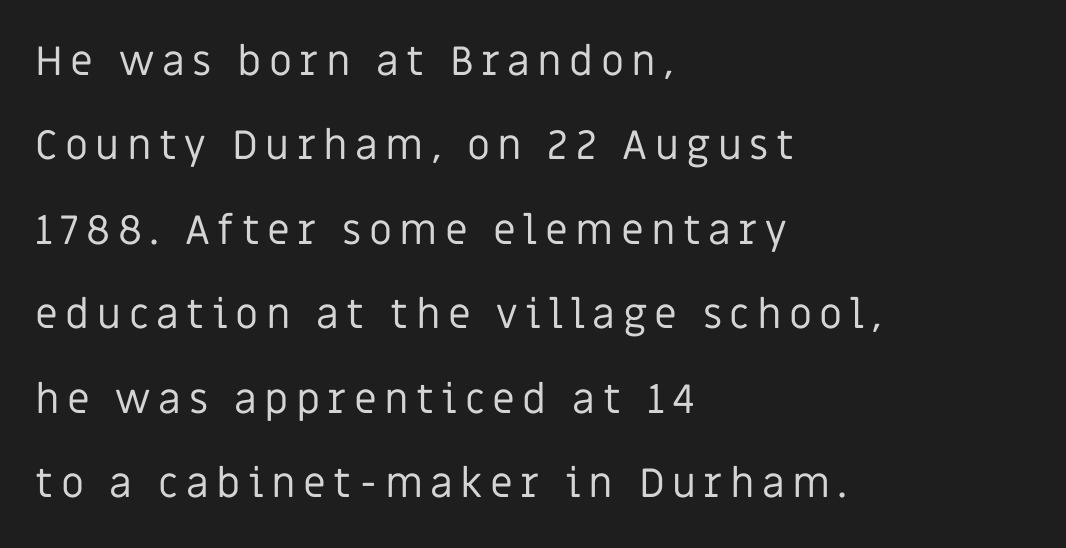
The type sits square on the baseline with zero lean. This sample trades compactness for vertical openness between lines. The text block is weighted toward the left margin, trailing off unevenly rightward. Regarding serifs, this sample does without them. The font sits on the lighter half of the weight spectrum, regular included.
